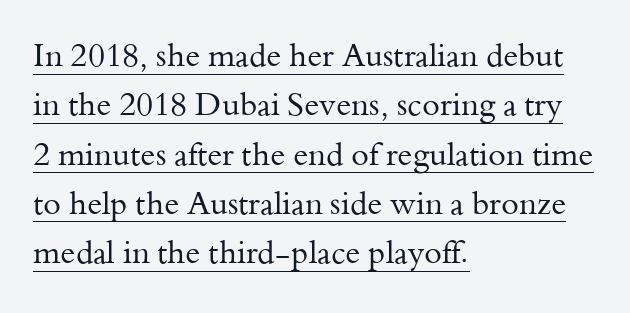
The image shows 32 px regular-weight serif type, upright; set left-aligned, normal line spacing (1.54x), normal letter spacing, underlined; medium stroke contrast and a small x-height.
